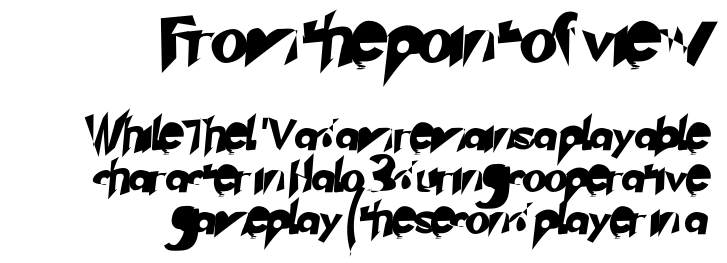
The image shows 48 px sans-serif type; set right-aligned, normal line spacing (1.31x), normal letter spacing, not underlined; the first (top) block is 1.5x larger; low stroke contrast and a small x-height.
